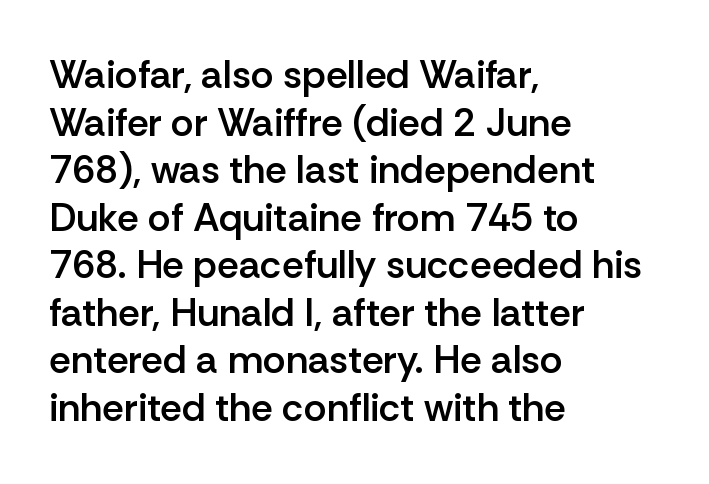
The image shows 39 px semibold sans-serif type, upright; set left-aligned, line spacing 1.22x, normal letter spacing, not underlined; low stroke contrast and a medium x-height.
